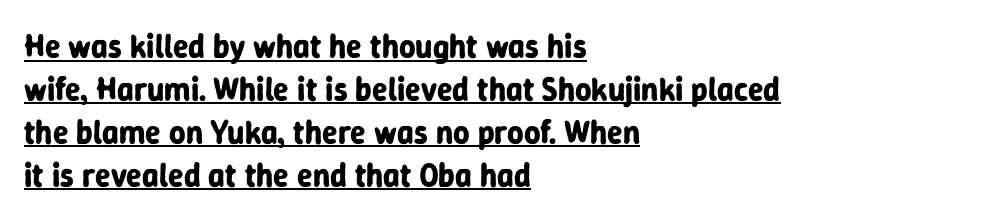
{"serif": "no", "italic": "no", "bold": "yes", "weight": "bold", "width": "normal", "stroke_contrast": "low", "x_height": "medium", "monospaced": "no", "underline": "yes", "align": "left", "line_spacing": "normal", "line_spacing_ratio": 1.34, "letter_spacing": "normal", "letter_spacing_em": 0.0, "glyph_px": 32}
